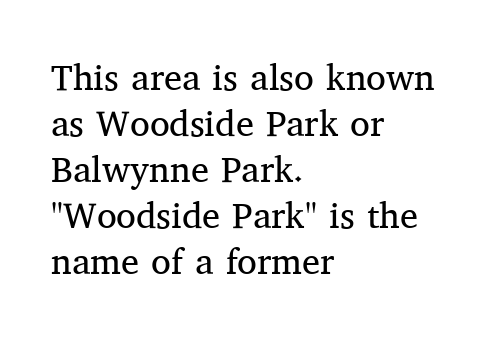
{"serif": "yes", "italic": "no", "bold": "no", "weight": "regular", "width": "normal", "stroke_contrast": "medium", "x_height": "medium", "monospaced": "no", "underline": "no", "align": "left", "line_spacing": "normal", "line_spacing_ratio": 1.28, "letter_spacing": "normal", "letter_spacing_em": 0.0, "glyph_px": 36}
